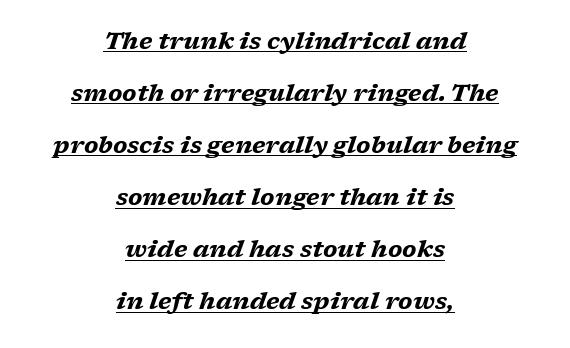
Q: Is the text bold? A: Yes.
Q: Is the text italic (slanted)? A: Yes, it leans right by about 17 degrees.
Q: Is the text underlined? A: Yes.
Q: How is the paragraph aligned? A: Centered.
Q: Is the spacing between letters normal or unusually wide? A: Normal.
Q: Is the spacing between lines tight, normal or loose? A: Loose.
